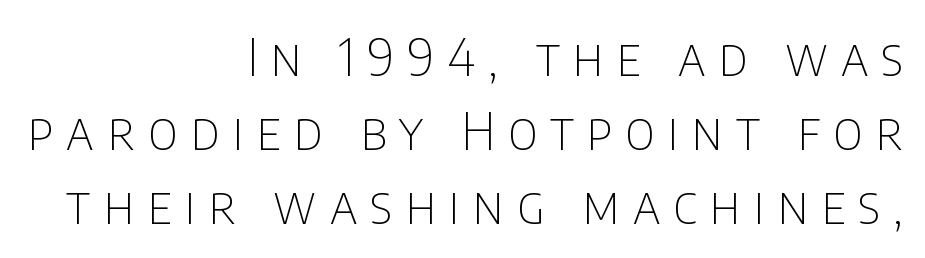
The rows are spaced the way most documents space them. Ascenders rise straight up at ninety degrees. A typesetter would call this proportional, since set widths differ per character. Unlike a traditional serif, this face leaves its strokes unadorned. Each line ends at the same right margin while the left side varies.
